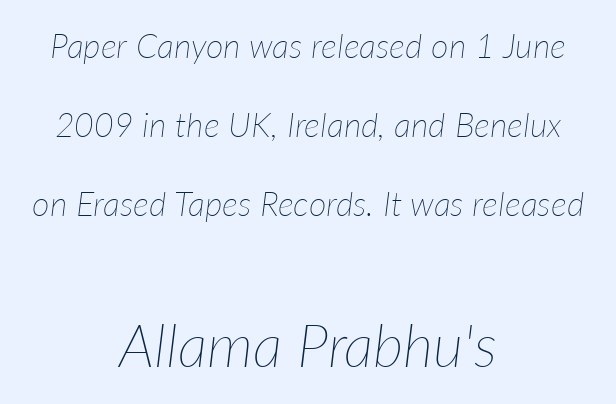
The passage shown stacks its lines with a broad gap. The passage is arranged like a title page — every line centered. The letters advance in unequal steps, a hallmark of proportional type. Check under the words: just untouched page. The face looks like a standard text weight, possibly lighter.
